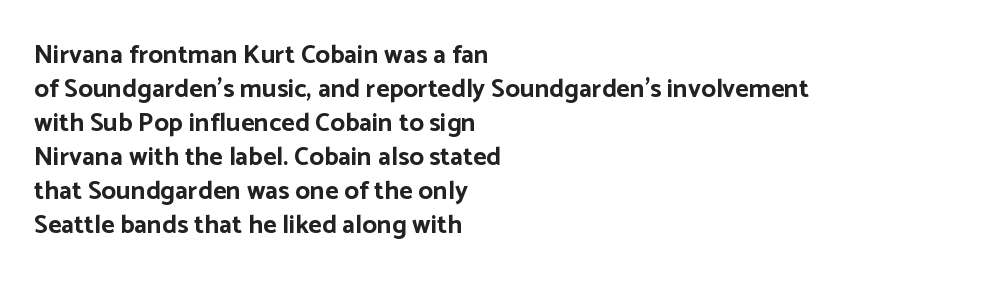
{"italic": "no", "bold": "yes", "underline": "no", "align": "left", "line_spacing": "normal", "line_spacing_ratio": 1.31, "letter_spacing": "normal", "letter_spacing_em": 0.0, "glyph_px": 26}
